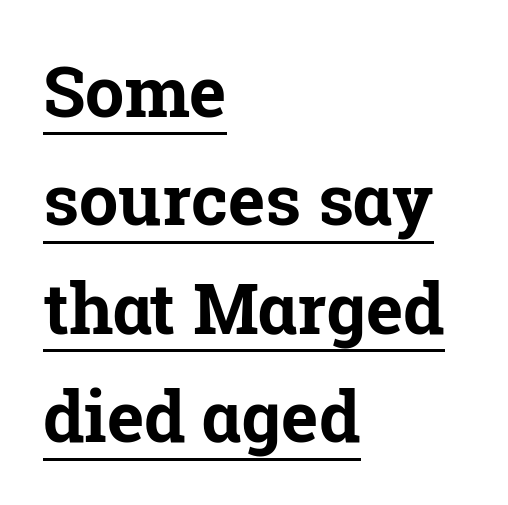
{"serif": "yes", "italic": "no", "bold": "yes", "weight": "bold", "width": "normal", "stroke_contrast": "low", "x_height": "medium", "monospaced": "no", "underline": "yes", "align": "left", "line_spacing": "normal", "line_spacing_ratio": 1.55, "letter_spacing": "normal", "letter_spacing_em": 0.0, "glyph_px": 70}
